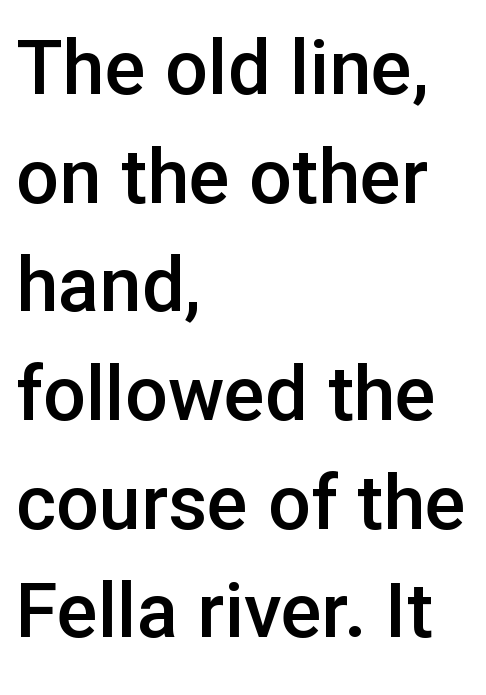
The image shows 76 px semibold sans-serif type, upright; set left-aligned, normal line spacing (1.43x), normal letter spacing, not underlined; low stroke contrast and a medium x-height.
